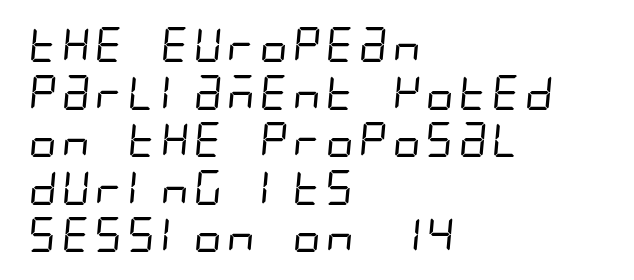
Q: Is the text bold? A: No.
Q: Is the typeface a serif or a sans-serif typeface? A: Sans-serif.
Q: Is the text underlined? A: No.
Q: How is the paragraph aligned? A: Left-aligned.
Q: Is the spacing between letters normal or unusually wide? A: Normal.
Q: Is the spacing between lines tight, normal or loose? A: Normal.
Q: Width (condensed, normal, or wide)? A: Condensed.
Q: Stroke contrast? A: Low.
Q: x-height? A: Large.
